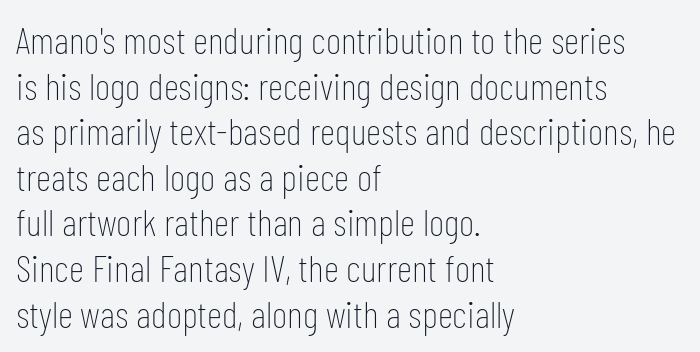
{"serif": "no", "italic": "no", "bold": "no", "weight": "thin", "width": "condensed", "stroke_contrast": "low", "x_height": "medium", "monospaced": "no", "underline": "no", "align": "left", "line_spacing_ratio": 1.2, "letter_spacing": "normal", "letter_spacing_em": 0.0, "glyph_px": 38}
